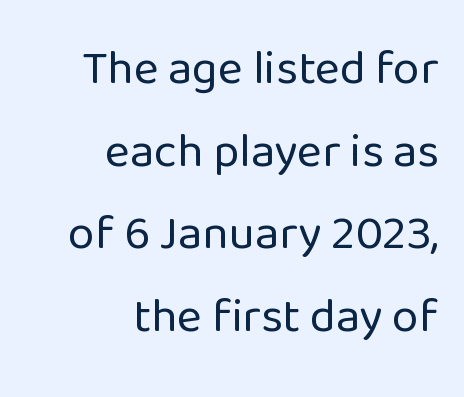
Do the characters align in a grid? No, the font is proportional. What kind of face is this? One without serifs — a sans. A flush-right, rag-left setting is used for this passage. Letters have the restrained weight of plain body copy at most. The gaps between neighbouring characters are ordinary and unremarkable.
